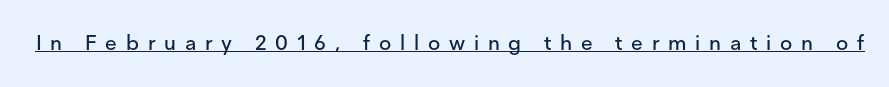
{"italic": "no", "underline": "yes", "letter_spacing": "wide", "letter_spacing_em": 0.42, "glyph_px": 21}
